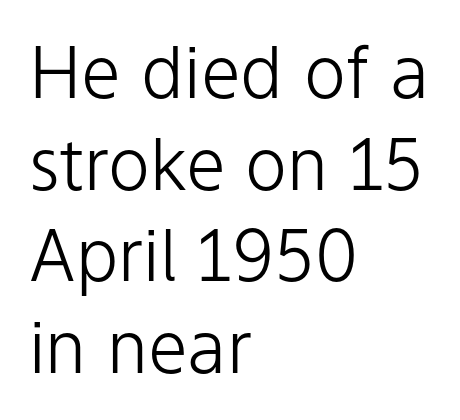
A classic flush-left, rag-right setting is used for this passage. Does extra space separate the letters? No, they use regular spacing. Does the lettering tilt? It doesn't — this is upright. Unlike a traditional serif, this face leaves its strokes unadorned. A light-to-regular cut is what we see here.
